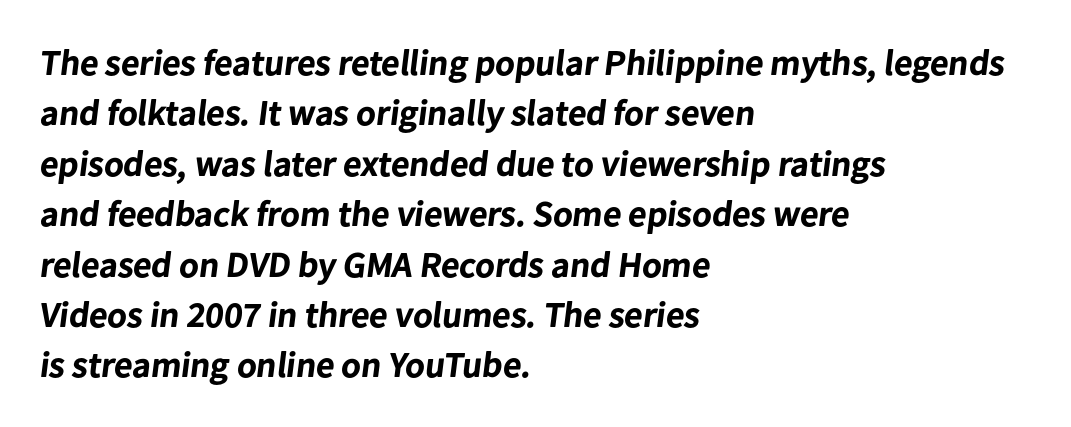
The image shows 36 px bold sans-serif type; set left-aligned, normal line spacing (1.4x), normal letter spacing, not underlined; low stroke contrast and a medium x-height.
